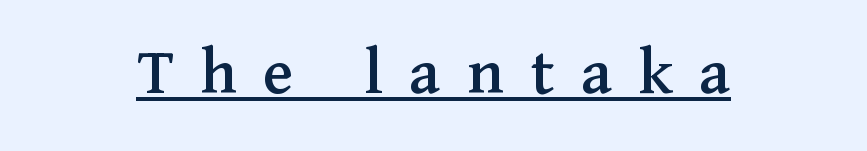
Each letter keeps its own natural width here, so spacing adapts to shape. You can tell from the footed stems that serif type was used. Looks like someone drew a line under every word here. The lettering stays uniformly vertical, giving the passage a roman look. You could only call the tracking loose — the letters float apart. Centered paragraph, ragged on both sides.
